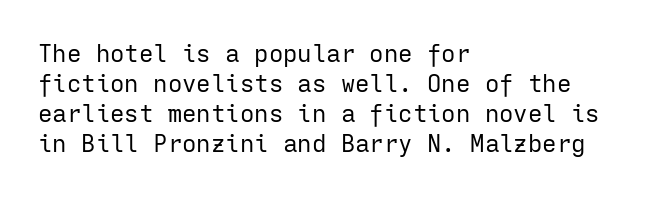
Q: Is the text bold? A: No.
Q: Is the text italic (slanted)? A: No, it is upright.
Q: Is the text underlined? A: No.
Q: How is the paragraph aligned? A: Left-aligned.
Q: Is the spacing between letters normal or unusually wide? A: Normal.
Q: Is the spacing between lines tight, normal or loose? A: Normal.
